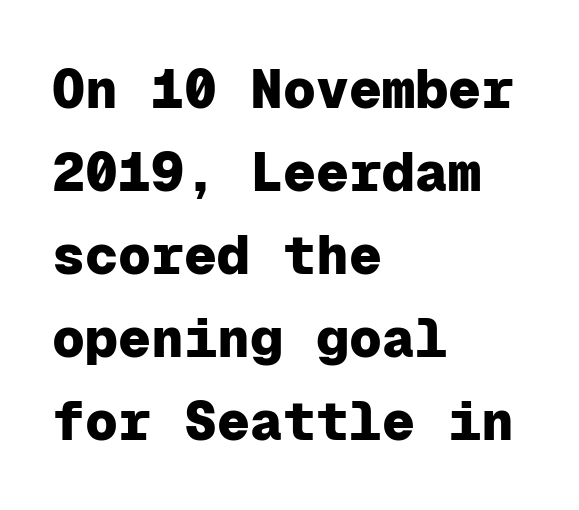
The image shows 55 px heavy sans-serif type, upright, monospaced; set left-aligned, normal line spacing (1.51x), normal letter spacing, not underlined; low stroke contrast and a medium x-height.
